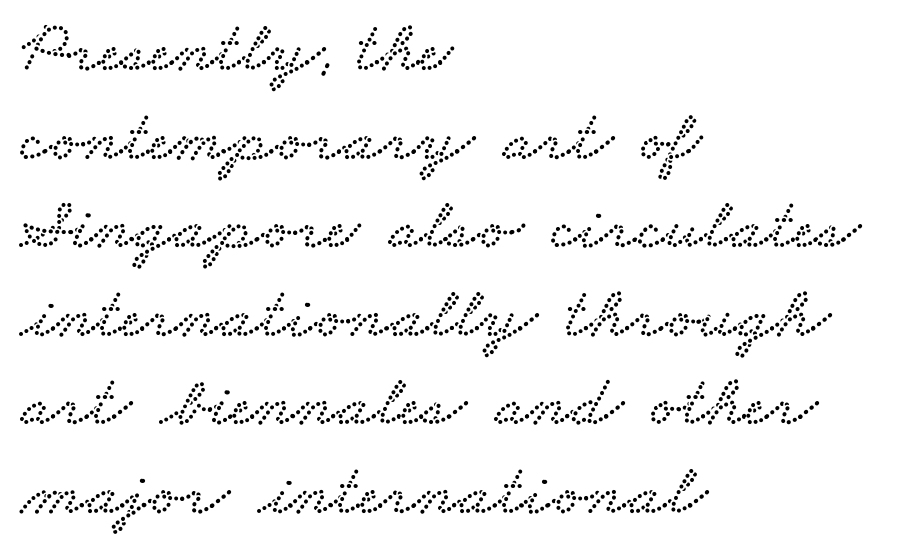
The image shows 72 px wide serif type; set left-aligned, line spacing 1.23x, normal letter spacing, not underlined; low stroke contrast and a small x-height.
